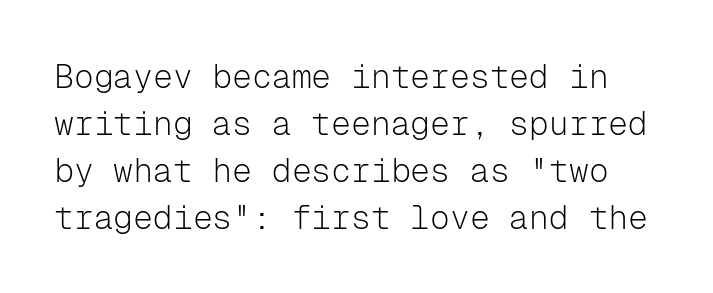
{"serif": "no", "italic": "no", "bold": "no", "weight": "light", "width": "normal", "stroke_contrast": "low", "x_height": "medium", "monospaced": "yes", "underline": "no", "line_spacing": "normal", "line_spacing_ratio": 1.42, "letter_spacing": "normal", "letter_spacing_em": 0.0, "glyph_px": 33}
